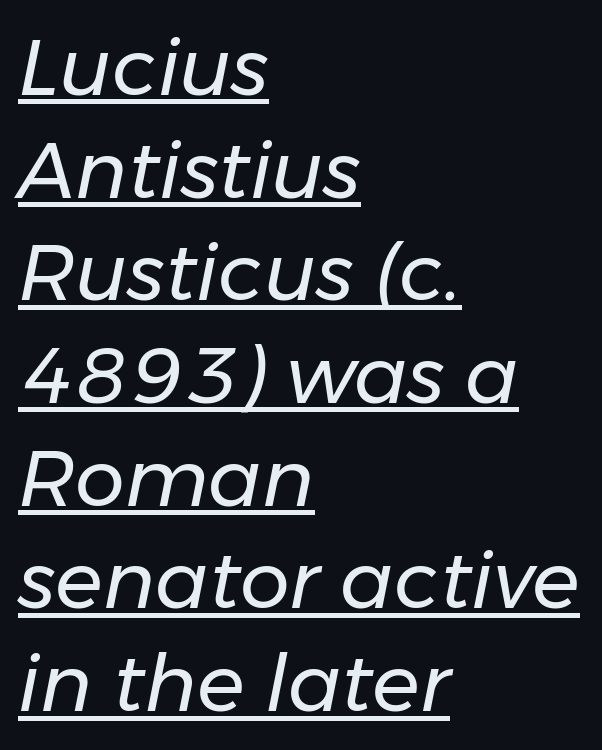
The image shows 79 px regular-weight type, italic (leaning right); set left-aligned, normal line spacing (1.3x), normal letter spacing, underlined; low stroke contrast and a medium x-height.
